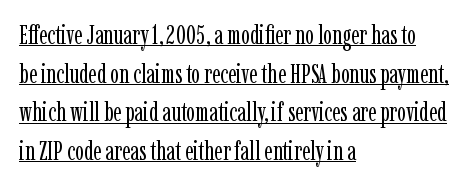
The image shows 26 px text type, upright; set left-aligned, normal line spacing (1.49x), normal letter spacing, underlined.
